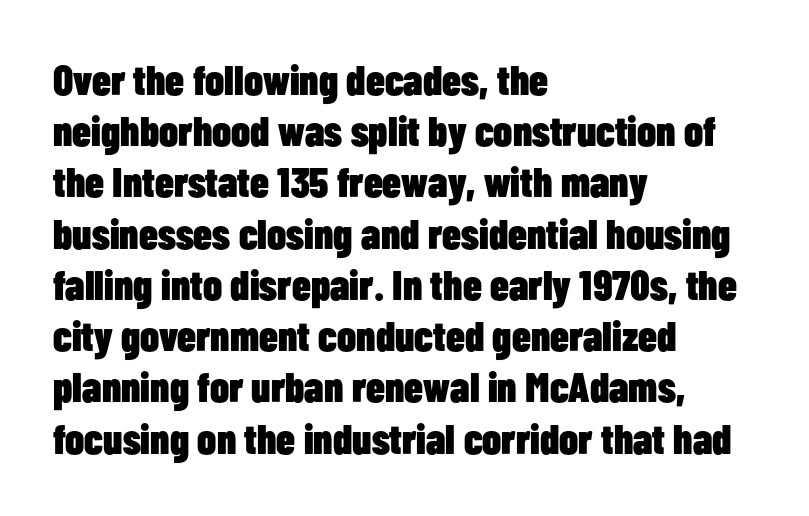
{"serif": "no", "italic": "no", "bold": "yes", "weight": "heavy", "width": "condensed", "stroke_contrast": "low", "x_height": "medium", "monospaced": "no", "underline": "no", "align": "left", "line_spacing_ratio": 1.22, "letter_spacing": "normal", "letter_spacing_em": 0.0, "glyph_px": 42}
